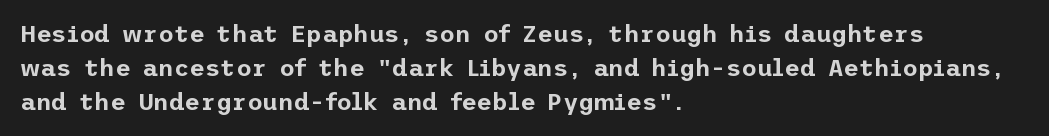
Here the glyphs are tracked normally, forming tight word shapes. A typesetter would call this leading conventional body-copy spacing. Descenders hang freely into open space. Typeset ragged right — the left edge is the straight one. Posture: upright roman.
